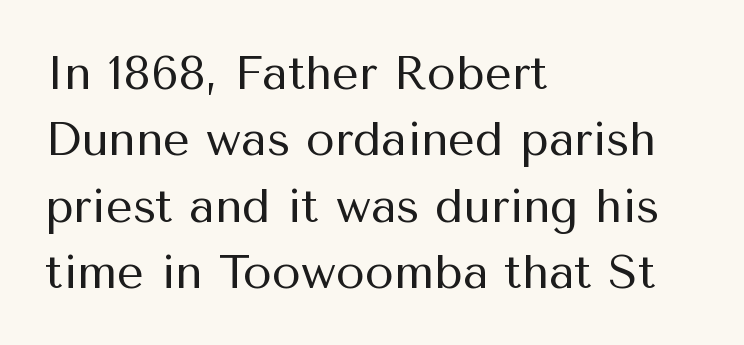
This rendering features lettering with no underline. Letterform terminals end flat and unadorned throughout the passage. Tall strokes in this sample are plumb rather than angled. Which margin do the lines hug? The left one — the right edge is uneven. A quiet, ordinary-to-light weight characterises the typeface. Does the leading feel generous? No, just average.
